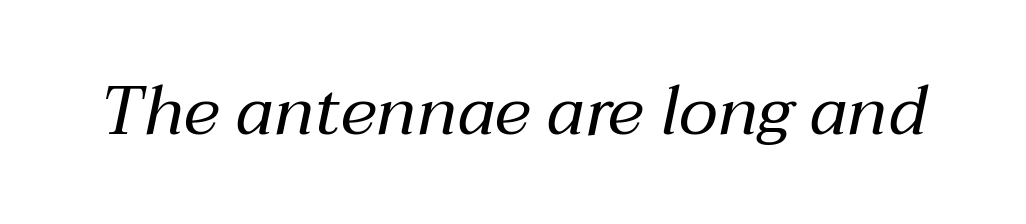
{"italic": "yes", "lean": "right", "slant_degrees": 12, "bold": "no", "weight": "regular", "width": "normal", "stroke_contrast": "medium", "x_height": "medium", "monospaced": "no", "underline": "no", "letter_spacing": "normal", "letter_spacing_em": 0.0, "glyph_px": 69}
